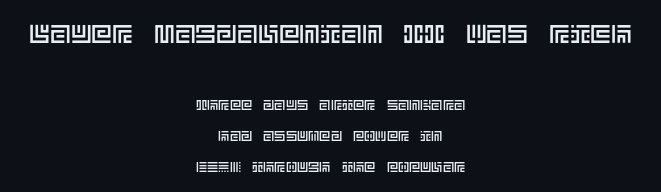
Default kerning and tracking; the words read as compact shapes. A typesetter would call this leading open, well beyond the default. In CSS terms this would be text-align: center. Every stem runs plumb, perpendicular to the baseline. The face used here appears at its bigger size in the upper chunk. The strip under each line holds only bare page.
